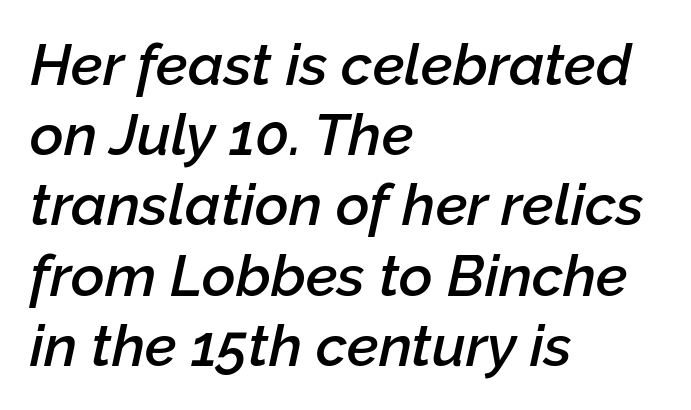
Q: Is the text bold? A: Semi-bold.
Q: Is the text italic (slanted)? A: Yes, it leans right by about 12 degrees.
Q: Is the text underlined? A: No.
Q: How is the paragraph aligned? A: Left-aligned.
Q: Is the spacing between letters normal or unusually wide? A: Normal.
Q: Width (condensed, normal, or wide)? A: Normal.
Q: Stroke contrast? A: Low.
Q: x-height? A: Medium.
Q: Monospaced? A: No.
